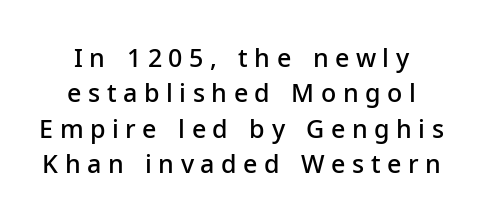
Q: Is the text bold? A: Semi-bold.
Q: Is the text italic (slanted)? A: No, it is upright.
Q: Is the text underlined? A: No.
Q: How is the paragraph aligned? A: Centered.
Q: Is the spacing between letters normal or unusually wide? A: Unusually wide.
Q: Is the spacing between lines tight, normal or loose? A: Normal.
